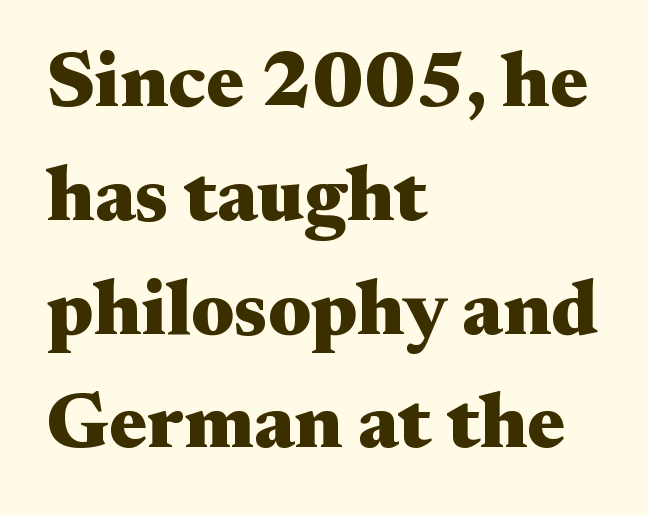
Each letter keeps its own natural width here, so spacing adapts to shape. This is heavy type, rendered in bold. Any mark beneath the type? The region is blank. Is there much room between lines? A standard amount, neither cramped nor airy. The characters display serif detailing at their extremities. Does the copy run flush right? No — it runs flush left.
